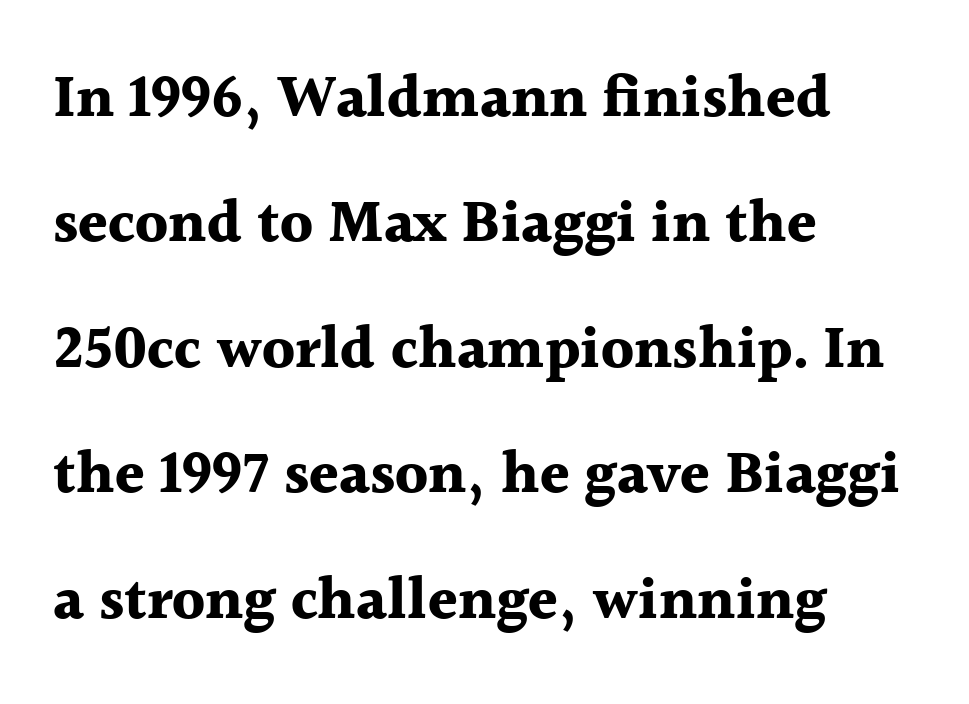
Q: Is the text bold? A: Yes.
Q: Is the text italic (slanted)? A: No, it is upright.
Q: Is the typeface a serif or a sans-serif typeface? A: Serif.
Q: Is the text underlined? A: No.
Q: How is the paragraph aligned? A: Left-aligned.
Q: Is the spacing between letters normal or unusually wide? A: Normal.
Q: Is the spacing between lines tight, normal or loose? A: Loose.
Q: Width (condensed, normal, or wide)? A: Normal.
Q: x-height? A: Medium.
Q: Monospaced? A: No.
